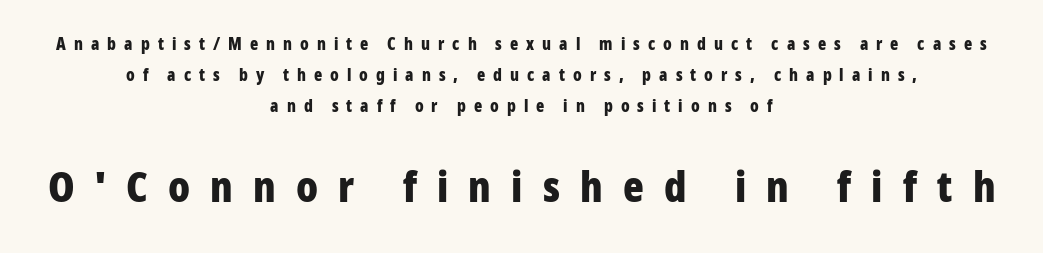
A student would call this center alignment; a typographer would say set centered. The designer gave the closing block more size than the opening block. A bare baseline throughout the passage. Italic: no, the glyphs are upright roman. You'd pick this weight for a headline — it's a proper bold.
